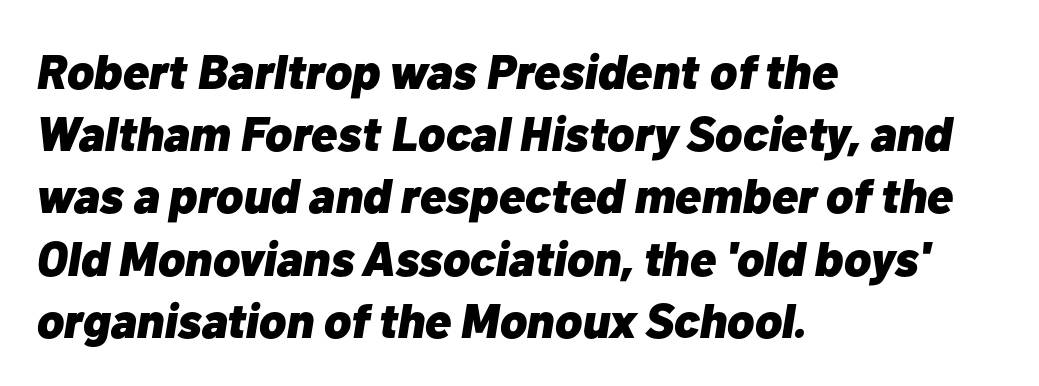
{"italic": "yes", "lean": "right", "slant_degrees": 10, "bold": "yes", "weight": "heavy", "width": "normal", "stroke_contrast": "low", "x_height": "medium", "monospaced": "no", "underline": "no", "align": "left", "line_spacing": "normal", "line_spacing_ratio": 1.27, "letter_spacing": "normal", "letter_spacing_em": 0.0, "glyph_px": 49}
